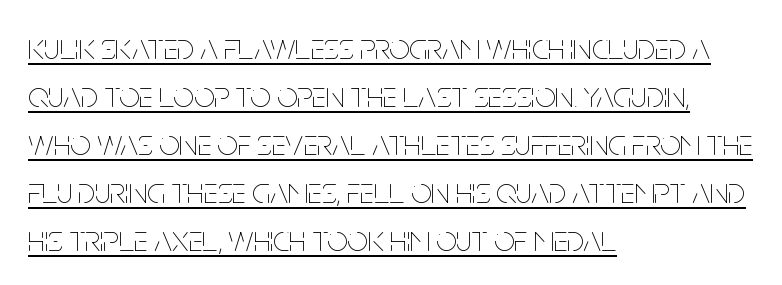
Stems here are at most as thick as an everyday book face. The lettering is marked with a stroke running underneath it. Left-aligned paragraph, ragged on the right. Each letter keeps its own natural width here, so spacing adapts to shape. Italic? Not at all — the glyphs are vertical.
